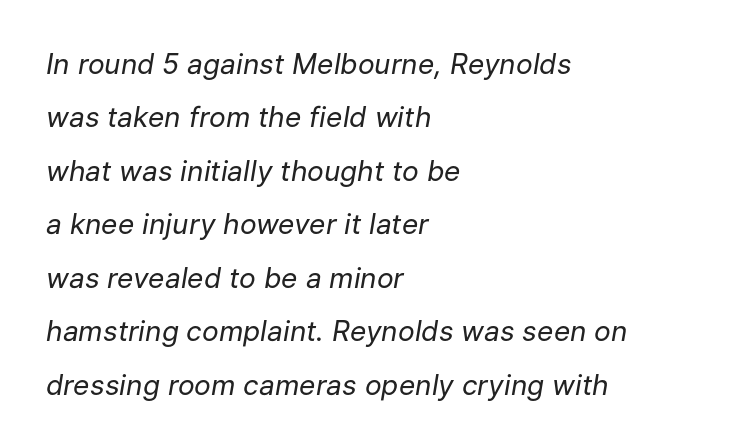
{"italic": "yes", "lean": "right", "slant_degrees": 9, "bold": "no", "weight": "regular", "width": "normal", "stroke_contrast": "low", "x_height": "medium", "monospaced": "no", "underline": "no", "align": "left", "line_spacing": "loose", "line_spacing_ratio": 1.91, "letter_spacing": "normal", "letter_spacing_em": 0.0, "glyph_px": 28}
